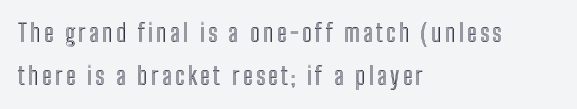
Q: Is the text italic (slanted)? A: No, it is upright.
Q: Is the text underlined? A: No.
Q: How is the paragraph aligned? A: Left-aligned.
